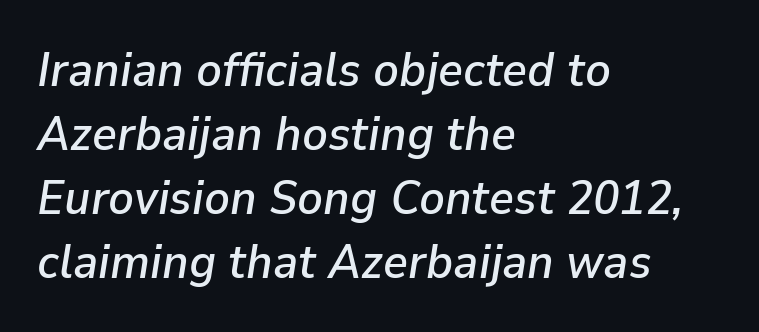
Words appear dense and cohesive because spacing is normal. Is there much room between lines? A standard amount, neither cramped nor airy. Every row of glyphs begins at an identical x-position on the left. Notice how the stems are inclined rather than vertical — that's the hallmark of italics. This sample has the flowing, uneven cadence of proportional lettering. Unmarked baselines from the first word to the last.
